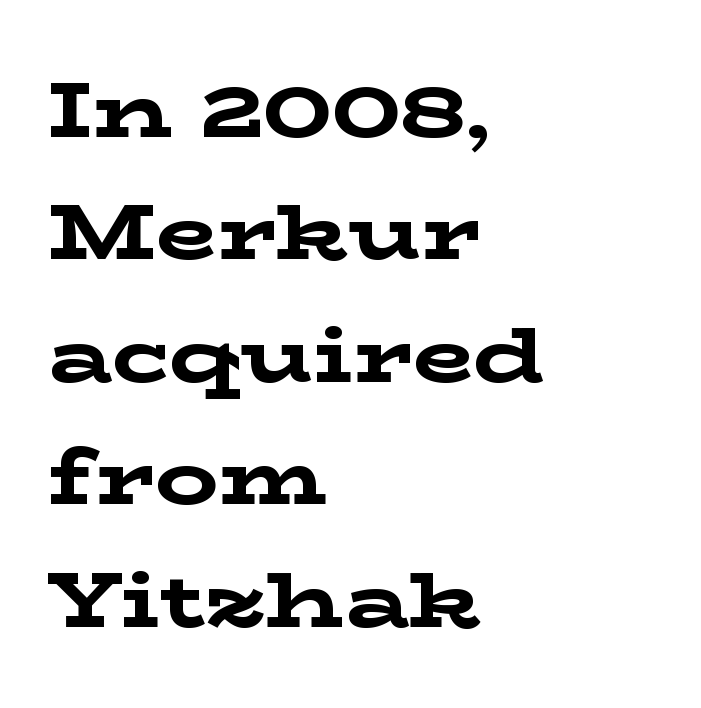
Quick note: underline off. Each letter's strokes conclude with small projecting serifs. Horizontal alignment here is leftward, the default for most running prose. This is heavy type, rendered in bold. You could not count columns in this text — the font is proportionally spaced.
